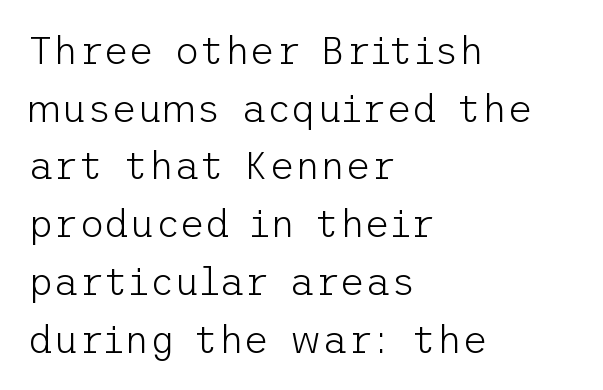
{"serif": "no", "italic": "no", "bold": "no", "weight": "light", "width": "normal", "stroke_contrast": "low", "x_height": "medium", "underline": "no", "align": "left", "line_spacing": "normal", "line_spacing_ratio": 1.48, "letter_spacing": "normal", "letter_spacing_em": 0.0, "glyph_px": 39}
